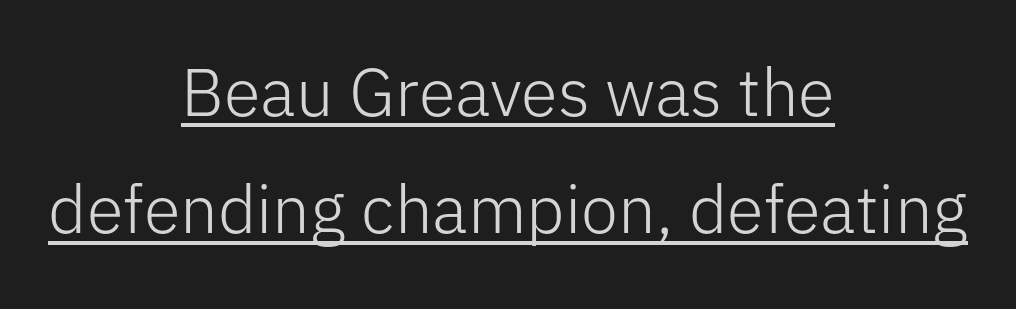
Q: Is the text bold? A: No.
Q: Is the text italic (slanted)? A: No, it is upright.
Q: Is the typeface a serif or a sans-serif typeface? A: Sans-serif.
Q: Is the text underlined? A: Yes.
Q: How is the paragraph aligned? A: Centered.
Q: Is the spacing between letters normal or unusually wide? A: Normal.
Q: Width (condensed, normal, or wide)? A: Normal.
Q: Stroke contrast? A: Low.
Q: x-height? A: Medium.
Q: Monospaced? A: No.
